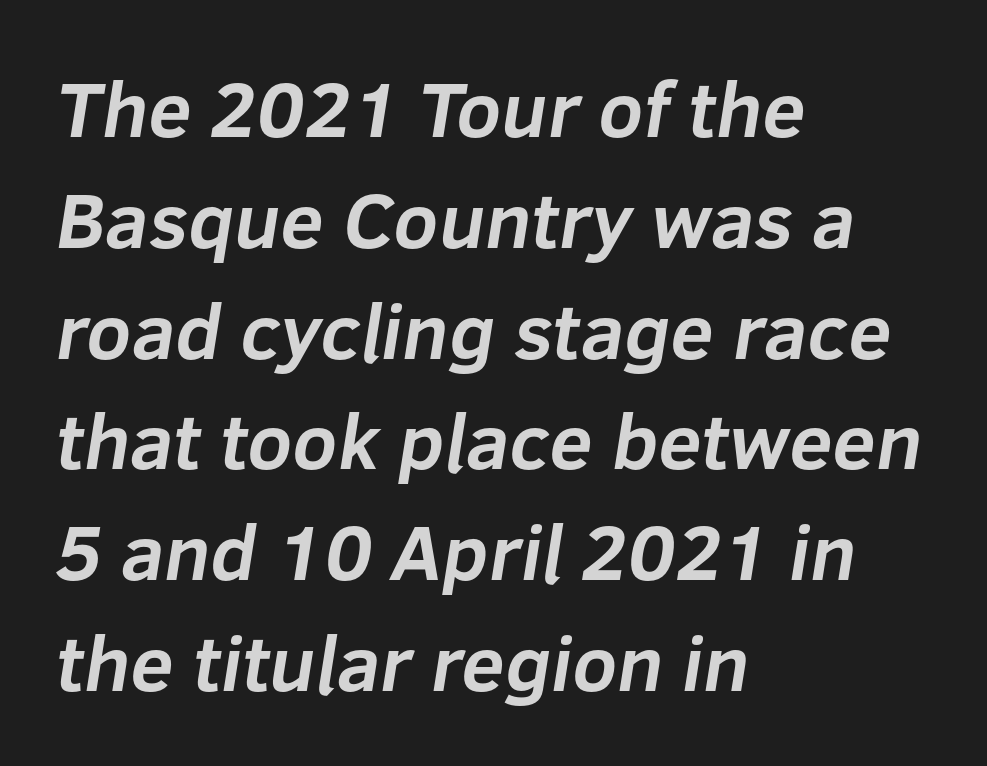
The image shows 78 px bold sans-serif type; set left-aligned, normal line spacing (1.42x), normal letter spacing, not underlined; low stroke contrast and a medium x-height.
